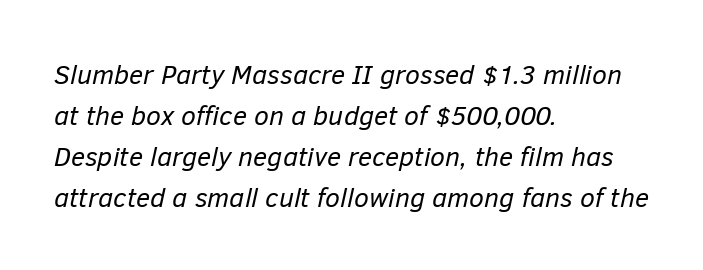
The image shows 27 px text type, italic (leaning right); set left-aligned, normal line spacing (1.52x), normal letter spacing, not underlined.
